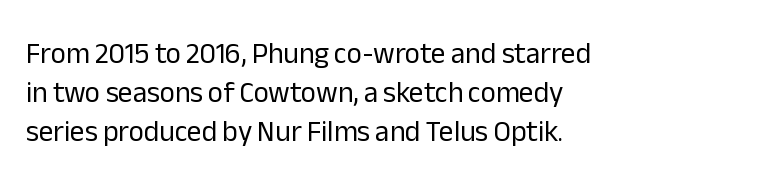
Q: Is the text bold? A: No.
Q: Is the text italic (slanted)? A: No, it is upright.
Q: Is the typeface a serif or a sans-serif typeface? A: Sans-serif.
Q: Is the text underlined? A: No.
Q: How is the paragraph aligned? A: Left-aligned.
Q: Is the spacing between letters normal or unusually wide? A: Normal.
Q: Is the spacing between lines tight, normal or loose? A: Normal.
Q: Width (condensed, normal, or wide)? A: Normal.
Q: Stroke contrast? A: Low.
Q: x-height? A: Medium.
Q: Monospaced? A: No.
